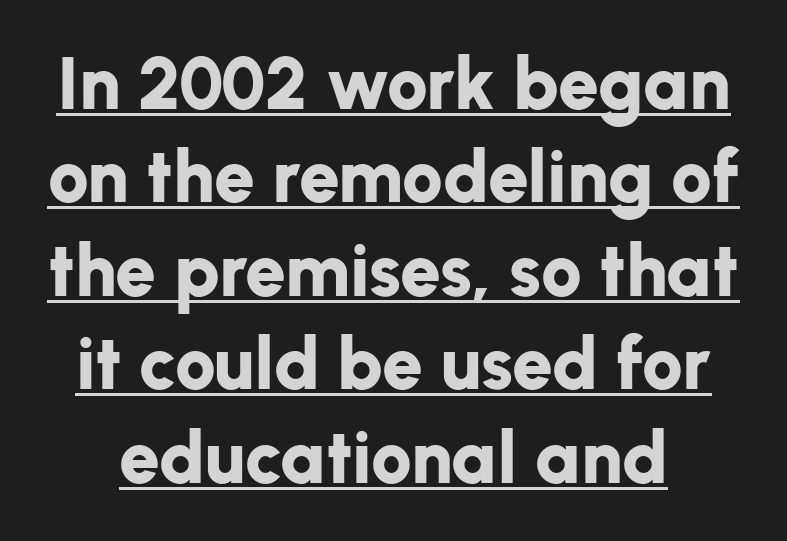
The image shows 73 px bold sans-serif type, upright; set normal line spacing (1.28x), normal letter spacing, underlined; low stroke contrast and a medium x-height.
